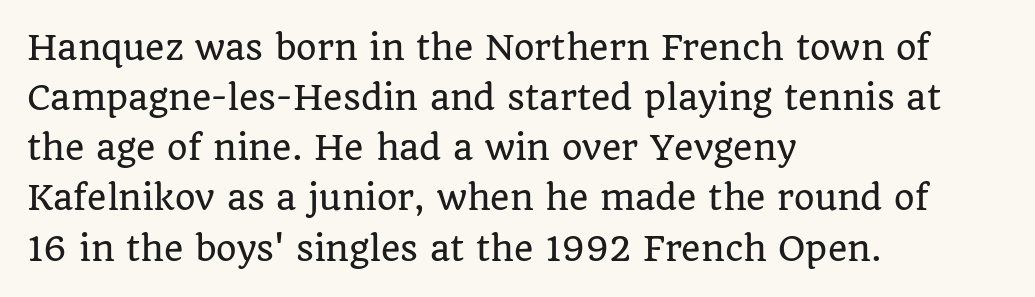
{"serif": "yes", "italic": "no", "width": "normal", "stroke_contrast": "low", "x_height": "large", "monospaced": "no", "underline": "no", "align": "left", "line_spacing": "normal", "line_spacing_ratio": 1.52, "letter_spacing": "normal", "letter_spacing_em": 0.0, "glyph_px": 33}
